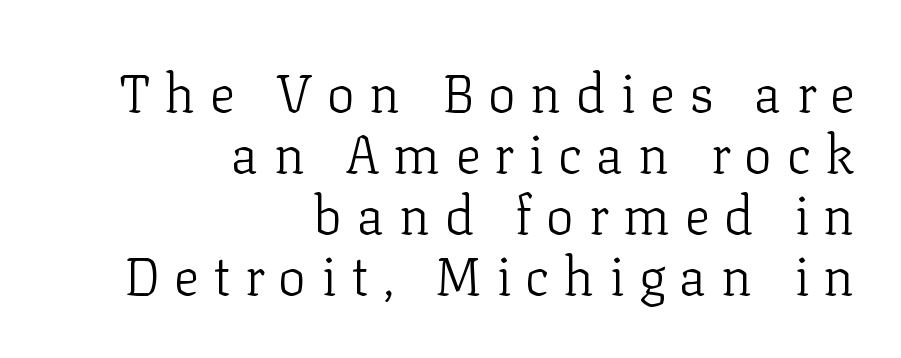
The image shows 53 px light serif type, upright; set right-aligned, tight line spacing (1.15x), unusually wide letter spacing (+0.27 em), not underlined; low stroke contrast and a medium x-height.
